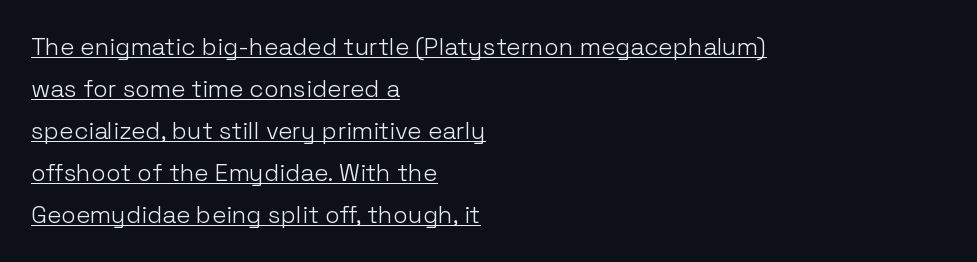
Counters stay open thanks to moderate or lighter strokes. These lines were composed using upright roman letters. This sample is left-justified, so line endings fall wherever the words run out. Every word sits above its own underline. A typesetter would call this zero additional tracking.
